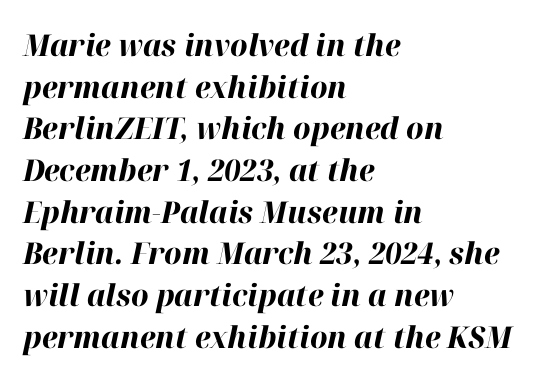
Q: Is the text bold? A: Yes.
Q: Is the text italic (slanted)? A: Yes, it leans right by about 12 degrees.
Q: Is the text underlined? A: No.
Q: How is the paragraph aligned? A: Left-aligned.
Q: Is the spacing between letters normal or unusually wide? A: Normal.
Q: Is the spacing between lines tight, normal or loose? A: Normal.
Q: Width (condensed, normal, or wide)? A: Normal.
Q: Stroke contrast? A: High.
Q: x-height? A: Medium.
Q: Monospaced? A: No.
